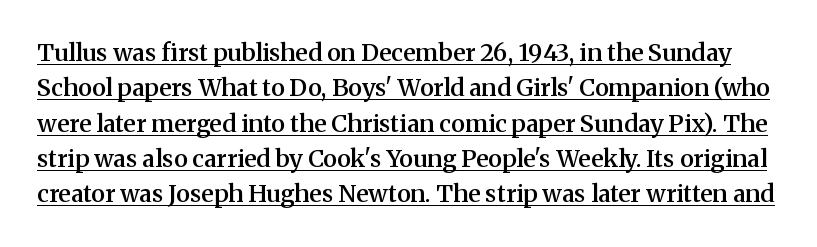
Is there much room between lines? A standard amount, neither cramped nor airy. Has an underline been added? It has. There is no visible air inserted between adjacent glyphs. These words are printed semibold, heavier than regular yet not bold.
